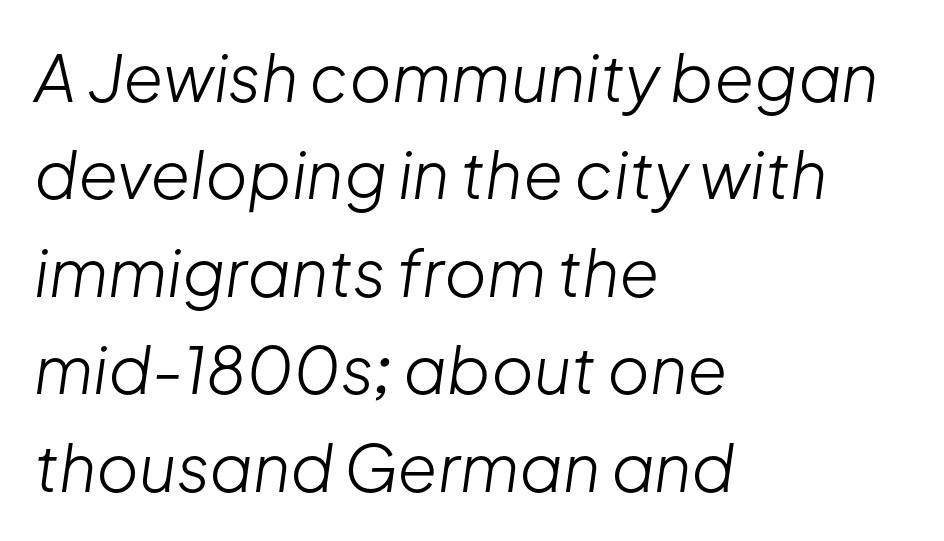
The image shows 65 px light type, italic (leaning right); set left-aligned, normal line spacing (1.5x), normal letter spacing, not underlined; low stroke contrast and a medium x-height.
